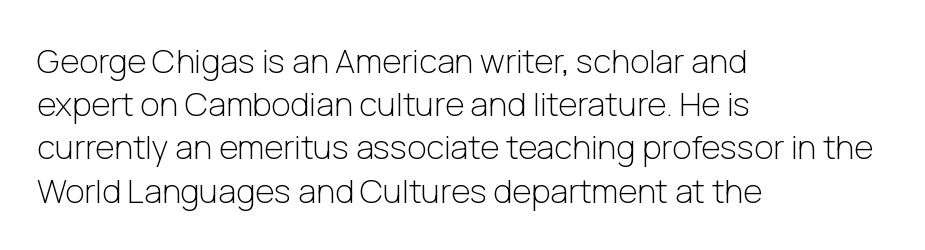
{"serif": "no", "italic": "no", "bold": "no", "weight": "light", "width": "normal", "stroke_contrast": "low", "x_height": "medium", "monospaced": "no", "underline": "no", "align": "left", "line_spacing": "normal", "line_spacing_ratio": 1.31, "letter_spacing": "normal", "letter_spacing_em": 0.0, "glyph_px": 33}
